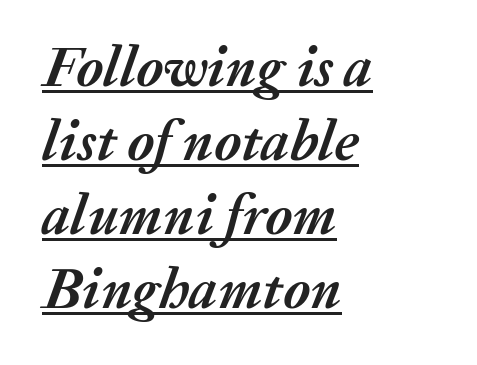
{"italic": "yes", "lean": "right", "slant_degrees": 20, "bold": "yes", "weight": "semibold", "width": "normal", "stroke_contrast": "medium", "x_height": "medium", "monospaced": "no", "underline": "yes", "align": "left", "line_spacing": "normal", "line_spacing_ratio": 1.3, "letter_spacing": "normal", "letter_spacing_em": 0.0, "glyph_px": 57}
